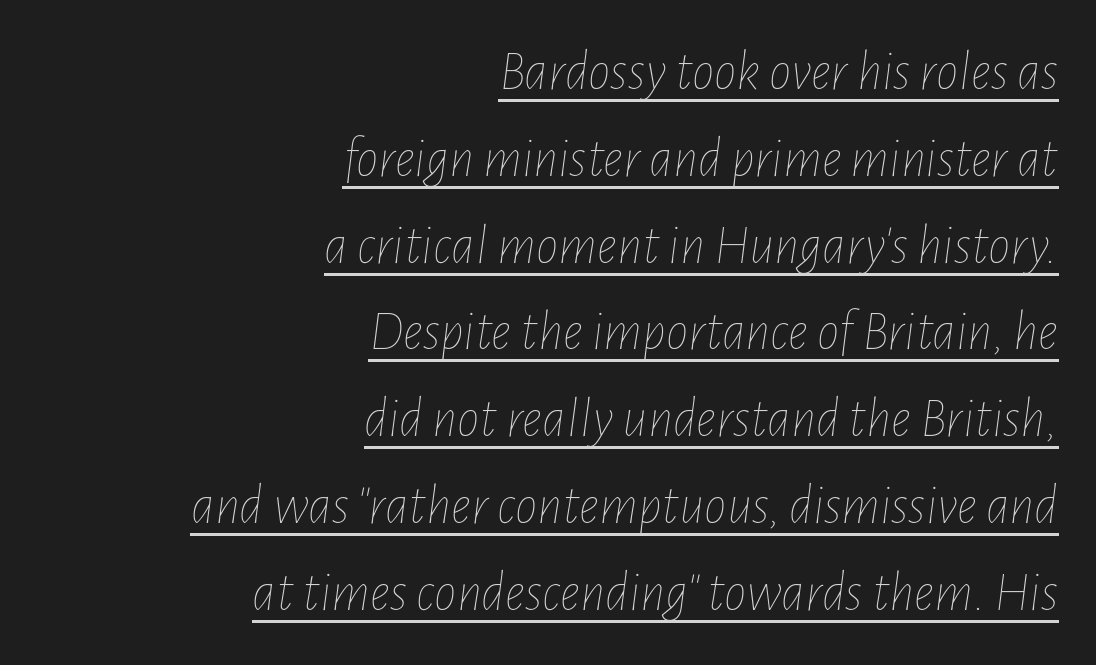
{"italic": "yes", "lean": "right", "slant_degrees": 7, "bold": "no", "weight": "thin", "width": "condensed", "stroke_contrast": "low", "x_height": "medium", "monospaced": "no", "underline": "yes", "align": "right", "line_spacing": "normal", "line_spacing_ratio": 1.55, "letter_spacing": "normal", "letter_spacing_em": 0.0, "glyph_px": 56}
